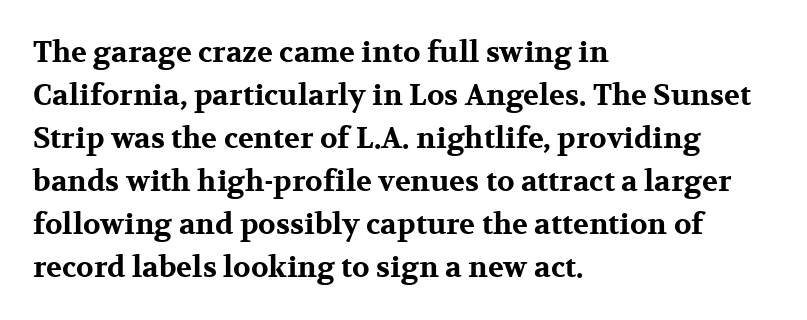
The image shows 29 px bold, wide serif type, upright; set left-aligned, normal line spacing (1.48x), normal letter spacing, not underlined; medium stroke contrast and a medium x-height.
